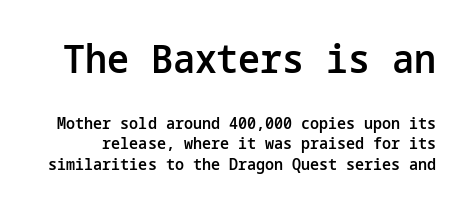
{"serif": "no", "italic": "no", "bold": "semi", "weight": "semibold", "width": "normal", "stroke_contrast": "low", "x_height": "medium", "underline": "no", "line_spacing": "normal", "line_spacing_ratio": 1.26, "letter_spacing": "normal", "letter_spacing_em": 0.0, "larger_block": "first", "size_ratio": 2.44, "glyph_px": 39}
